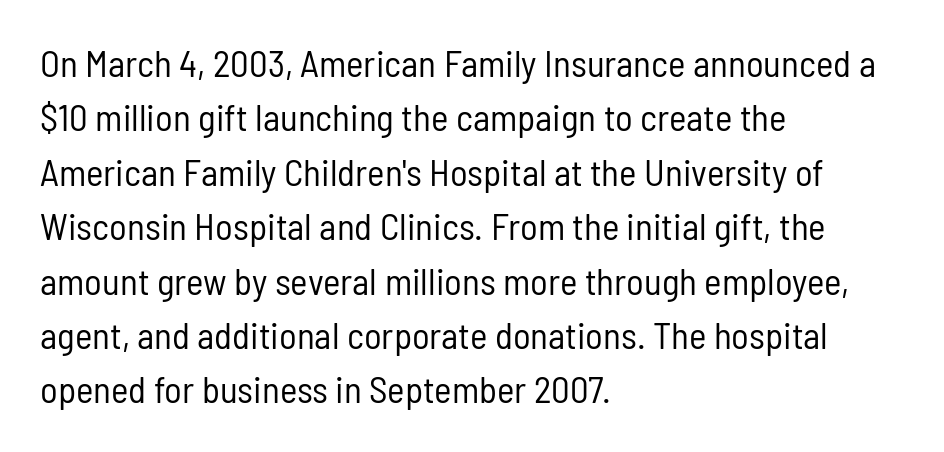
Q: Is the text bold? A: No.
Q: Is the text italic (slanted)? A: No, it is upright.
Q: Is the typeface a serif or a sans-serif typeface? A: Sans-serif.
Q: Is the text underlined? A: No.
Q: How is the paragraph aligned? A: Left-aligned.
Q: Is the spacing between letters normal or unusually wide? A: Normal.
Q: Is the spacing between lines tight, normal or loose? A: Normal.
Q: Width (condensed, normal, or wide)? A: Condensed.
Q: Stroke contrast? A: Low.
Q: x-height? A: Medium.
Q: Monospaced? A: No.
